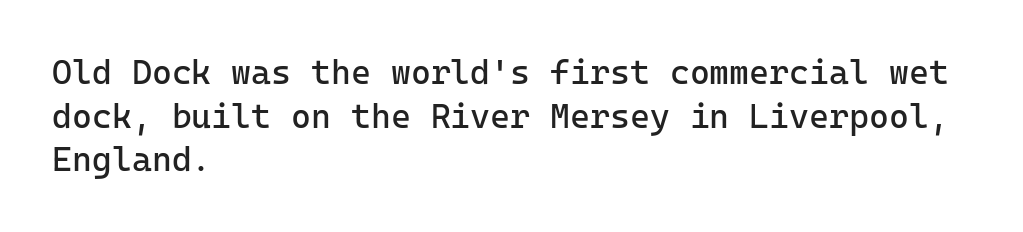
{"serif": "no", "italic": "no", "bold": "no", "weight": "regular", "width": "normal", "stroke_contrast": "low", "x_height": "medium", "monospaced": "yes", "underline": "no", "align": "left", "line_spacing": "normal", "line_spacing_ratio": 1.28, "letter_spacing": "normal", "letter_spacing_em": 0.0, "glyph_px": 34}
